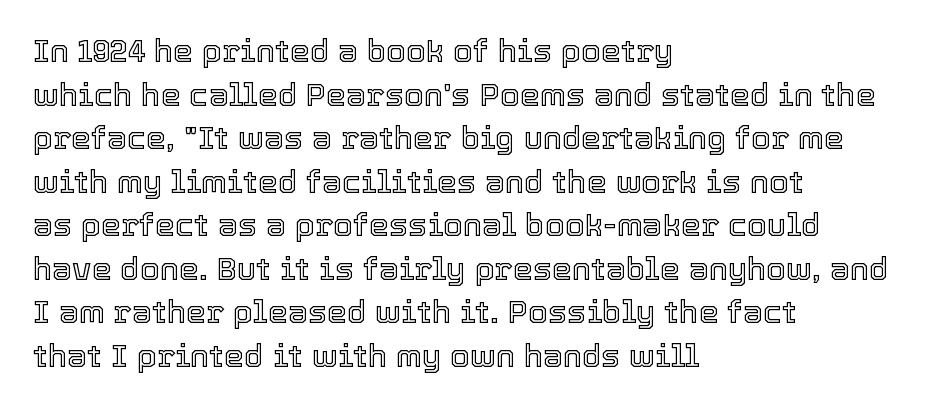
{"italic": "no", "width": "normal", "x_height": "medium", "monospaced": "no", "underline": "no", "align": "left", "line_spacing": "normal", "line_spacing_ratio": 1.36, "letter_spacing": "normal", "letter_spacing_em": 0.0, "glyph_px": 32}
